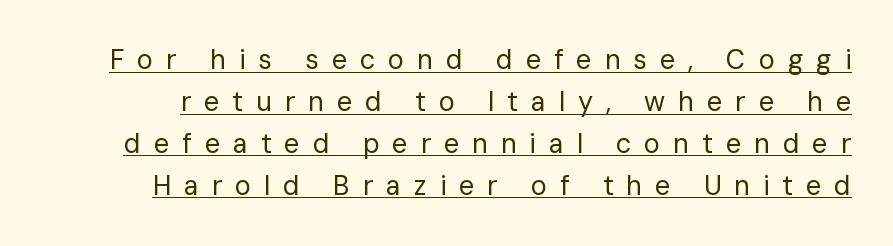
Q: Is the text bold? A: No.
Q: Is the text italic (slanted)? A: No, it is upright.
Q: Is the text underlined? A: Yes.
Q: Is the spacing between letters normal or unusually wide? A: Unusually wide.
Q: Is the spacing between lines tight, normal or loose? A: Normal.
